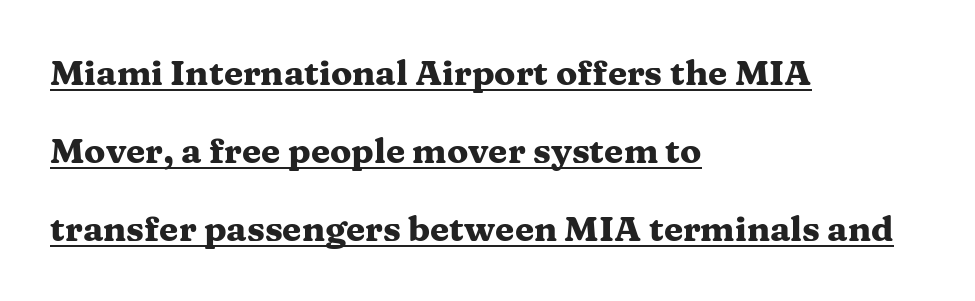
Default kerning and tracking; the words read as compact shapes. One glance says open: line gaps are wider than usual. The letters advance in unequal steps, a hallmark of proportional type. The lettering is marked with a stroke running underneath it.
